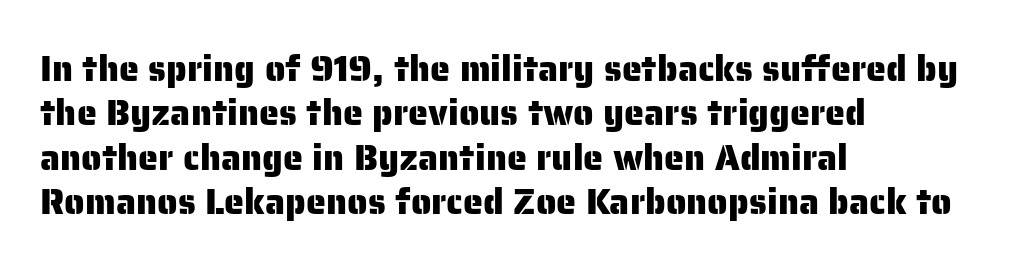
{"serif": "no", "italic": "no", "width": "normal", "stroke_contrast": "low", "x_height": "medium", "monospaced": "no", "underline": "no", "align": "left", "line_spacing_ratio": 1.23, "letter_spacing": "normal", "letter_spacing_em": 0.0, "glyph_px": 36}
